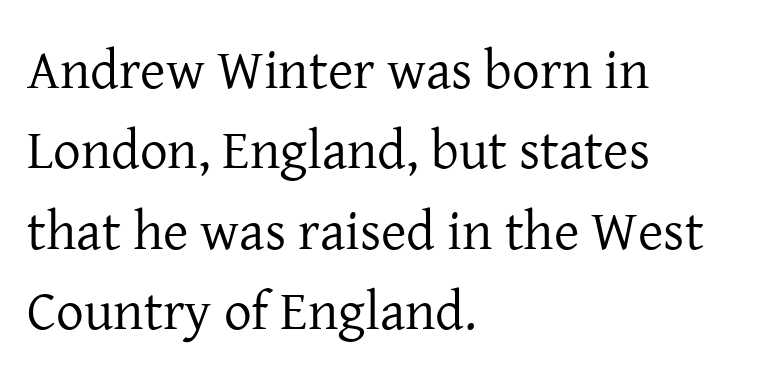
Q: Is the text bold? A: No.
Q: Is the text italic (slanted)? A: No, it is upright.
Q: Is the typeface a serif or a sans-serif typeface? A: Serif.
Q: Is the text underlined? A: No.
Q: How is the paragraph aligned? A: Left-aligned.
Q: Is the spacing between letters normal or unusually wide? A: Normal.
Q: Is the spacing between lines tight, normal or loose? A: Normal.
Q: Width (condensed, normal, or wide)? A: Normal.
Q: Stroke contrast? A: Low.
Q: x-height? A: Medium.
Q: Monospaced? A: No.
